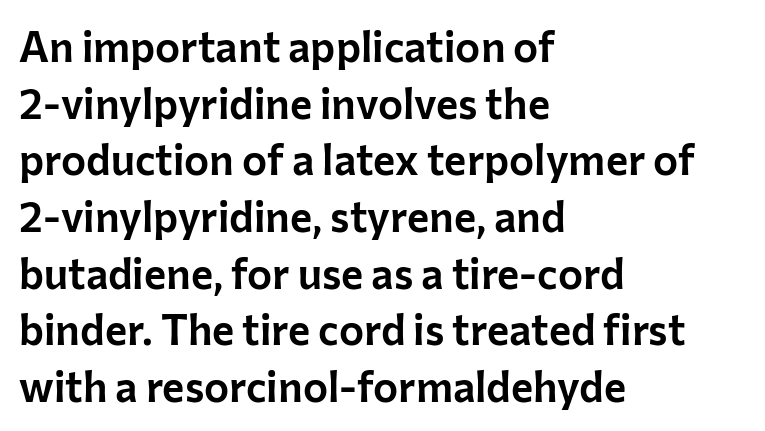
The image shows 42 px sans-serif type, upright; set left-aligned, normal line spacing (1.35x), normal letter spacing, not underlined; low stroke contrast and a medium x-height.
